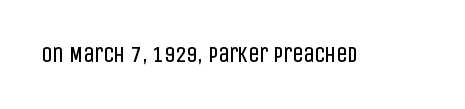
Q: Is the text bold? A: No.
Q: Is the text italic (slanted)? A: No, it is upright.
Q: Is the text underlined? A: No.
Q: Is the spacing between letters normal or unusually wide? A: Normal.
